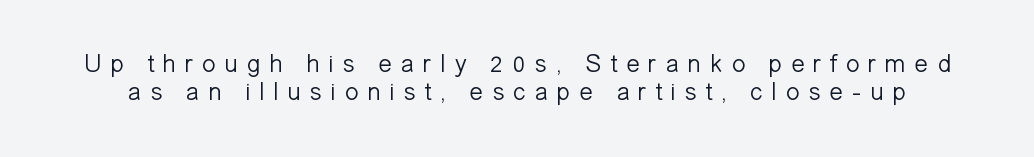
The image shows 26 px text type, upright; set tight line spacing (1.08x), unusually wide letter spacing (+0.31 em), not underlined.
